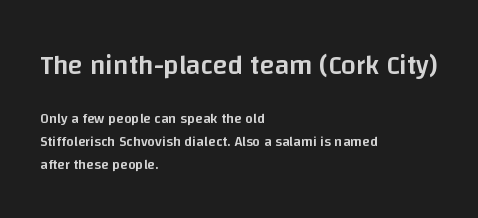
Q: Is the text bold? A: Semi-bold.
Q: Is the text italic (slanted)? A: No, it is upright.
Q: Is the text underlined? A: No.
Q: How is the paragraph aligned? A: Left-aligned.
Q: Is the spacing between letters normal or unusually wide? A: Normal.
Q: Is the spacing between lines tight, normal or loose? A: Normal.
Q: Which block of text is set in a larger size, the first (top) or the second (bottom)? A: The first (top) one.
